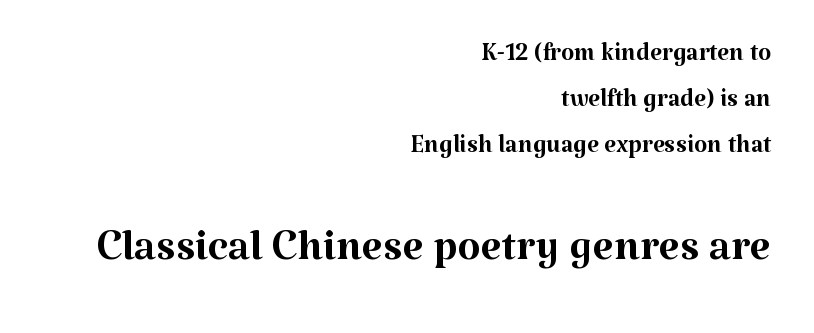
Q: Is the text bold? A: No.
Q: Is the text italic (slanted)? A: No, it is upright.
Q: Is the typeface a serif or a sans-serif typeface? A: Serif.
Q: Is the text underlined? A: No.
Q: How is the paragraph aligned? A: Right-aligned.
Q: Is the spacing between letters normal or unusually wide? A: Normal.
Q: Is the spacing between lines tight, normal or loose? A: Normal.
Q: Which block of text is set in a larger size, the first (top) or the second (bottom)? A: The second (bottom) one.
Q: Width (condensed, normal, or wide)? A: Normal.
Q: Stroke contrast? A: Medium.
Q: x-height? A: Medium.
Q: Monospaced? A: No.
